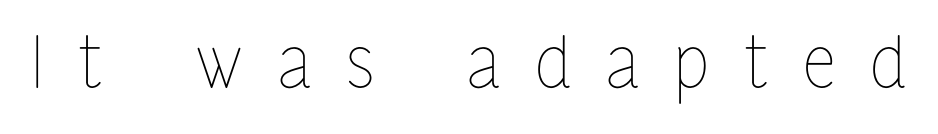
{"italic": "no", "bold": "no", "weight": "thin", "width": "condensed", "stroke_contrast": "low", "x_height": "medium", "monospaced": "no", "underline": "no", "letter_spacing": "wide", "letter_spacing_em": 0.5, "glyph_px": 71}
